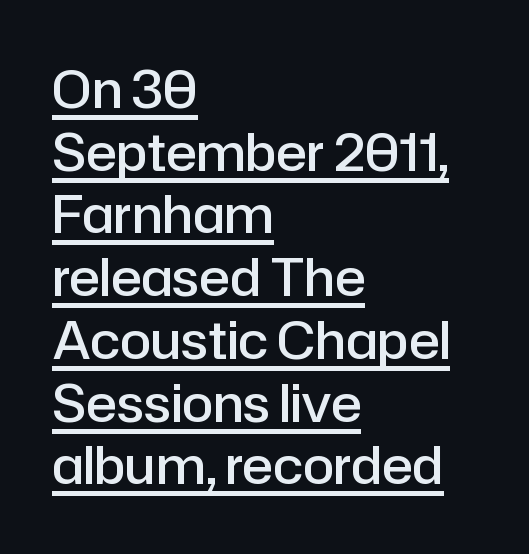
The image shows 51 px semibold sans-serif type, upright; set left-aligned, line spacing 1.23x, normal letter spacing, underlined; low stroke contrast and a medium x-height.
